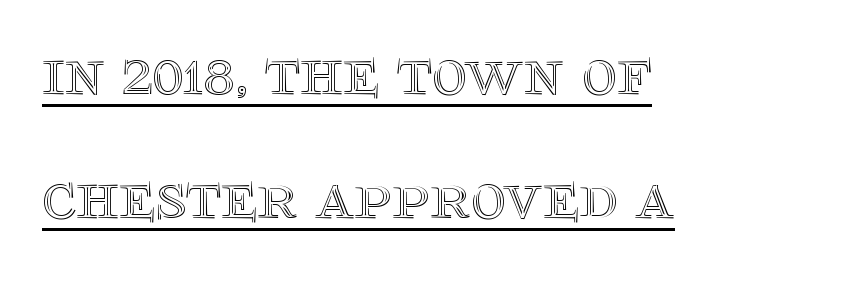
The passage shown is typed in a proportional face where columns would drift. The words here are underlined. The paragraph has a hard left edge and a soft right edge. Spacing between characters is what you'd get straight out of the box. The letters stand straight up with perfectly vertical stems.
